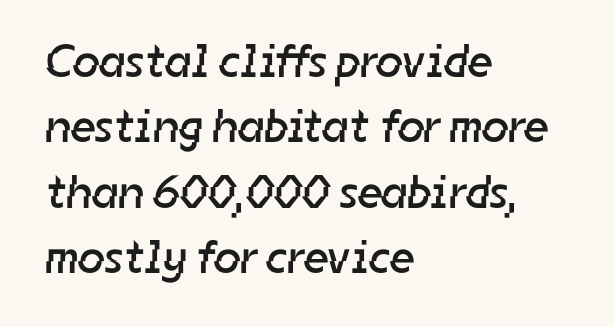
The passage shown is typed in a proportional face where columns would drift. The font family rendered here belongs to the sans-serif group. A student would call this left alignment; a typographer would say flush left, rag right. The string is rendered with underlining switched off.
